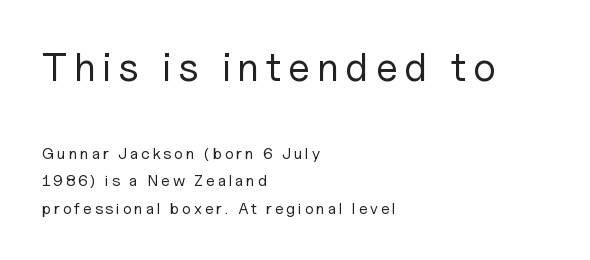
Bigger letters appear in the top chunk; the bottom chunk is reduced. When letters stand straight like this, we call the style roman or upright. Line beginnings align vertically; line endings do not. The weight tops out at a normal text grade. Each letter keeps its own natural width here, so spacing adapts to shape.
